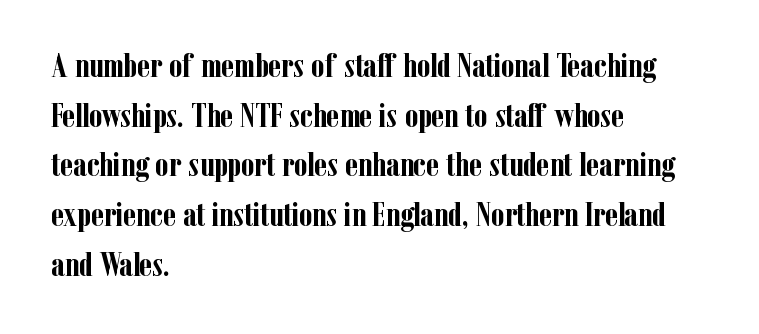
{"serif": "yes", "italic": "no", "bold": "yes", "weight": "semibold", "width": "condensed", "stroke_contrast": "low", "x_height": "medium", "monospaced": "no", "underline": "no", "align": "left", "line_spacing": "normal", "line_spacing_ratio": 1.46, "letter_spacing": "normal", "letter_spacing_em": 0.0, "glyph_px": 34}
